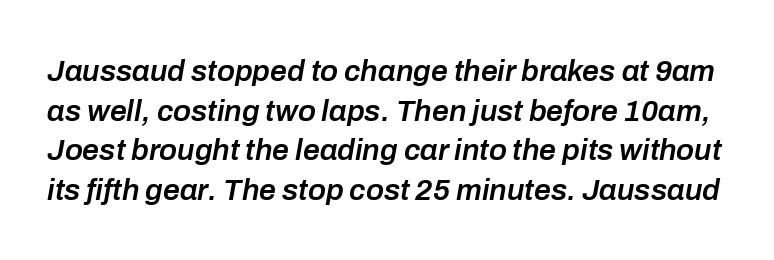
The image shows 30 px semibold type, italic (leaning right); set normal line spacing (1.32x), normal letter spacing, not underlined; low stroke contrast and a medium x-height.
